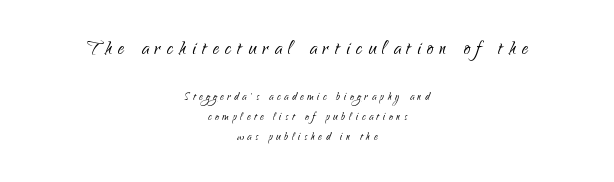
{"bold": "no", "underline": "no", "align": "center", "line_spacing": "normal", "line_spacing_ratio": 1.42, "letter_spacing": "wide", "letter_spacing_em": 0.27, "larger_block": "first", "size_ratio": 1.71, "glyph_px": 24}
